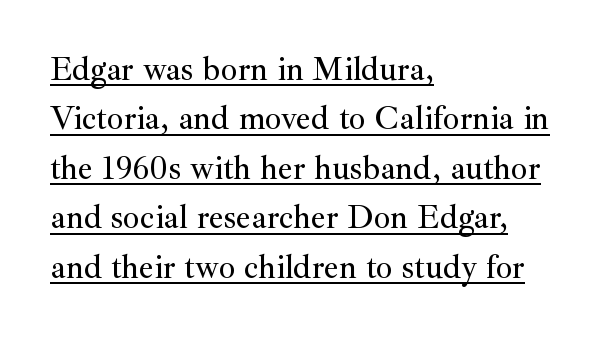
Is there an underline? Yes — a line sits under the letters. Does the copy run flush right? No — it runs flush left. Observe the serifs anchoring each vertical stroke in this sample. A typesetter would call this proportional, since set widths differ per character.
